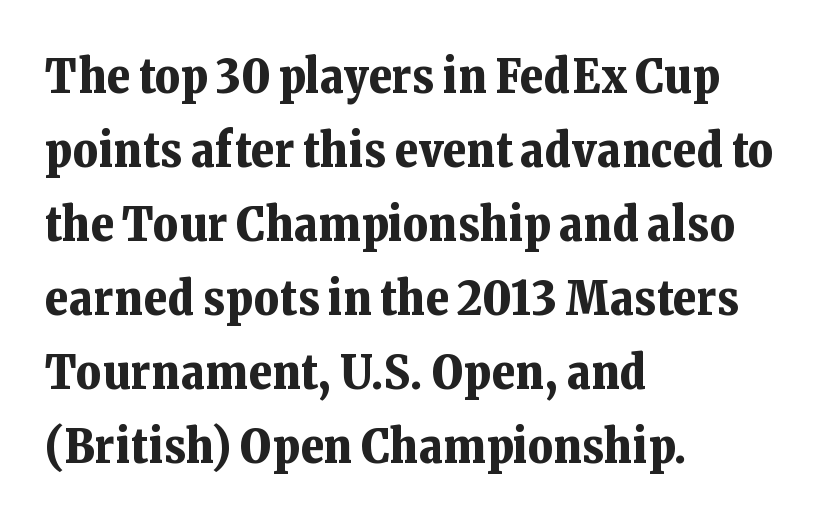
Q: Is the text bold? A: Yes.
Q: Is the text italic (slanted)? A: No, it is upright.
Q: Is the typeface a serif or a sans-serif typeface? A: Serif.
Q: Is the text underlined? A: No.
Q: How is the paragraph aligned? A: Left-aligned.
Q: Is the spacing between letters normal or unusually wide? A: Normal.
Q: Is the spacing between lines tight, normal or loose? A: Normal.
Q: Width (condensed, normal, or wide)? A: Normal.
Q: Stroke contrast? A: Low.
Q: x-height? A: Medium.
Q: Monospaced? A: No.
